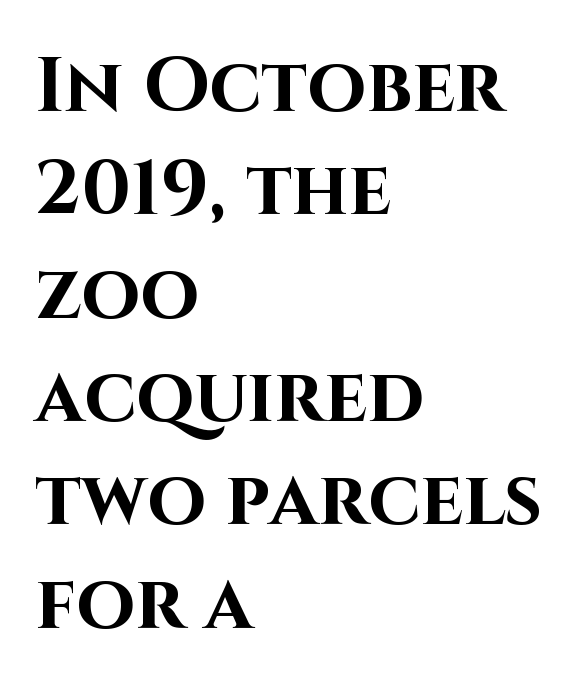
The image shows 76 px bold sans-serif type, upright; set left-aligned, normal line spacing (1.36x), normal letter spacing, not underlined; high stroke contrast and a large x-height.
